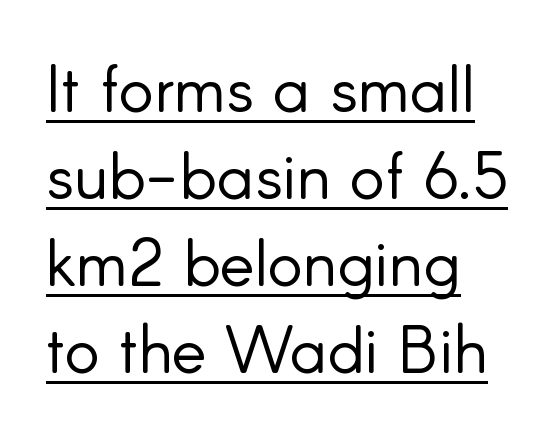
A typesetter would call this proportional, since set widths differ per character. No heavy texture on the line: the type isn't bold. Does the copy run flush right? No — it runs flush left. The horizontal fit of the characters is conventional and even.
